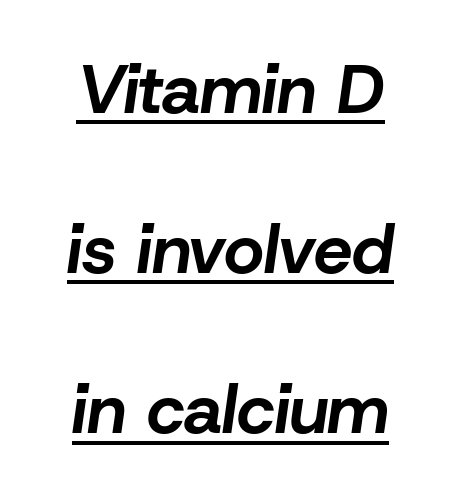
The image shows 69 px bold type, italic (leaning right); set centered, loose line spacing (2.32x), normal letter spacing, underlined; low stroke contrast and a medium x-height.
